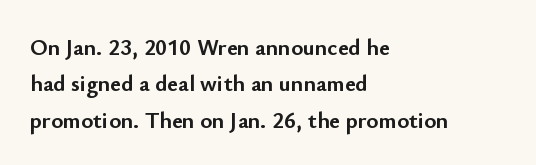
The text block is weighted toward the left margin, trailing off unevenly rightward. These lines carry a lot of weight — the face is fully bold. The letters stand upright; this is a roman face. Each row of text sits above clean, open space. This rendering leaves character spacing at its baseline value.
